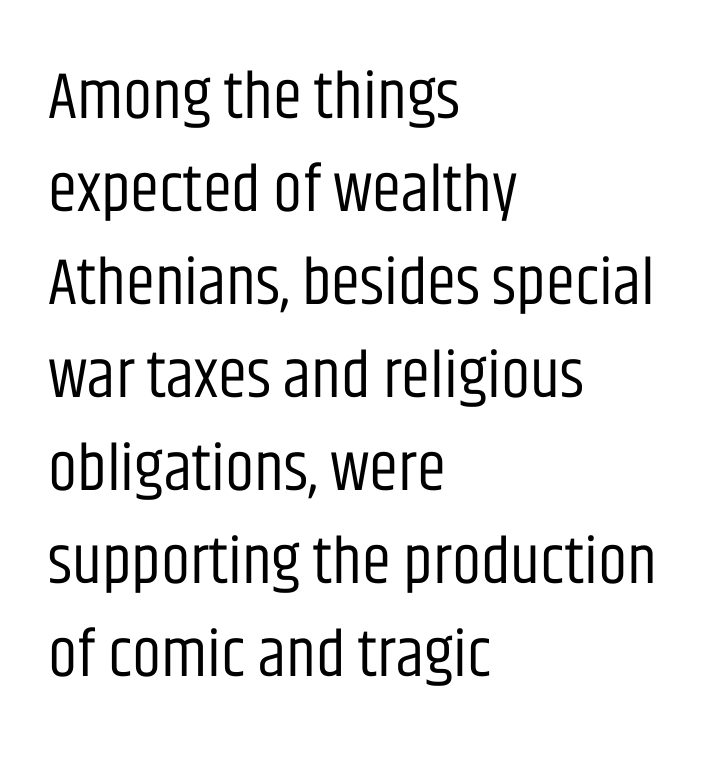
Note the varied advance widths — an 'i' is clearly narrower than an 'm'. Spacing between characters is what you'd get straight out of the box. The cut favours lightness, reaching ordinary text weight at its darkest. A typesetter would call this leading conventional body-copy spacing. You can tell from the bare stems that sans-serif type was used. Descenders hang freely into open space.
